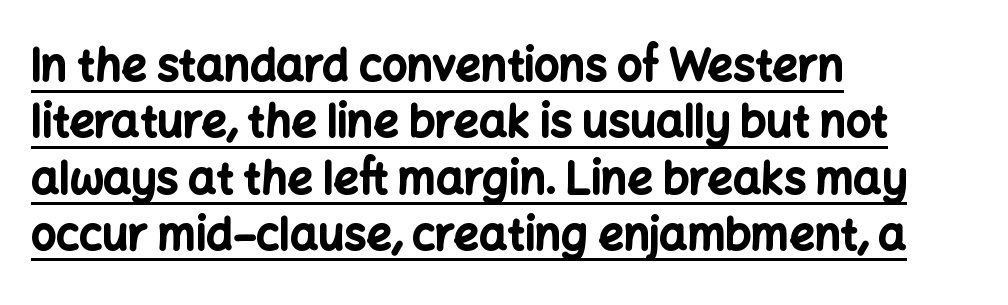
A typesetter would label this face a sans. The typesetting leans heavy: a genuine bold. The passage is arranged the way most books set body copy — flush left. Nobody touched the tracking dial on this one. Is this a fixed-width face? No — the glyphs have proportional, varying widths.
